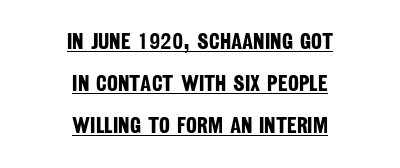
Q: Is the text bold? A: Yes.
Q: Is the text underlined? A: Yes.
Q: How is the paragraph aligned? A: Centered.
Q: Is the spacing between letters normal or unusually wide? A: Normal.
